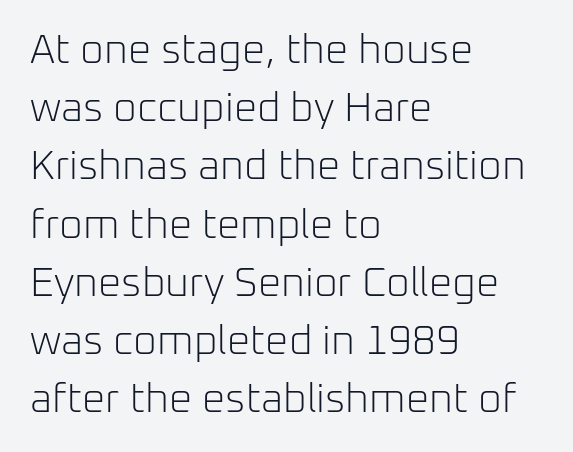
{"serif": "no", "italic": "no", "bold": "no", "weight": "light", "width": "normal", "stroke_contrast": "low", "x_height": "medium", "monospaced": "no", "underline": "no", "align": "left", "line_spacing": "normal", "line_spacing_ratio": 1.42, "letter_spacing": "normal", "letter_spacing_em": 0.0, "glyph_px": 41}
